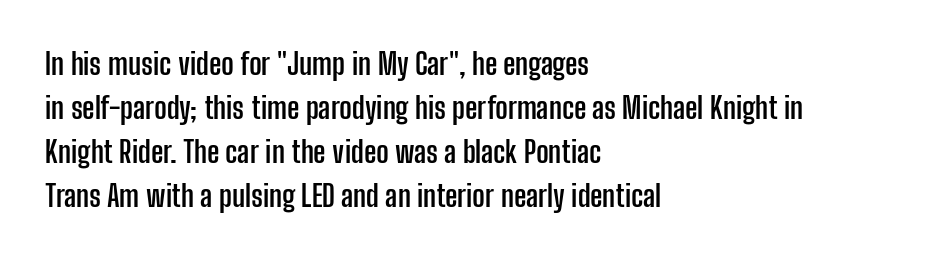
The image shows 30 px semibold, condensed sans-serif type, upright; set left-aligned, normal line spacing (1.47x), normal letter spacing, not underlined; low stroke contrast and a medium x-height.
